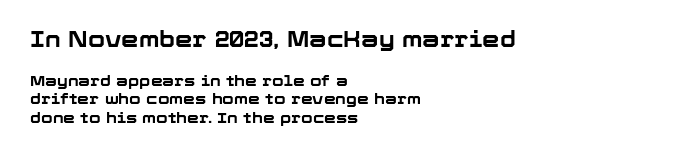
{"italic": "no", "bold": "yes", "underline": "no", "align": "left", "line_spacing_ratio": 1.21, "letter_spacing": "normal", "letter_spacing_em": 0.0, "larger_block": "first", "size_ratio": 1.47, "glyph_px": 22}
